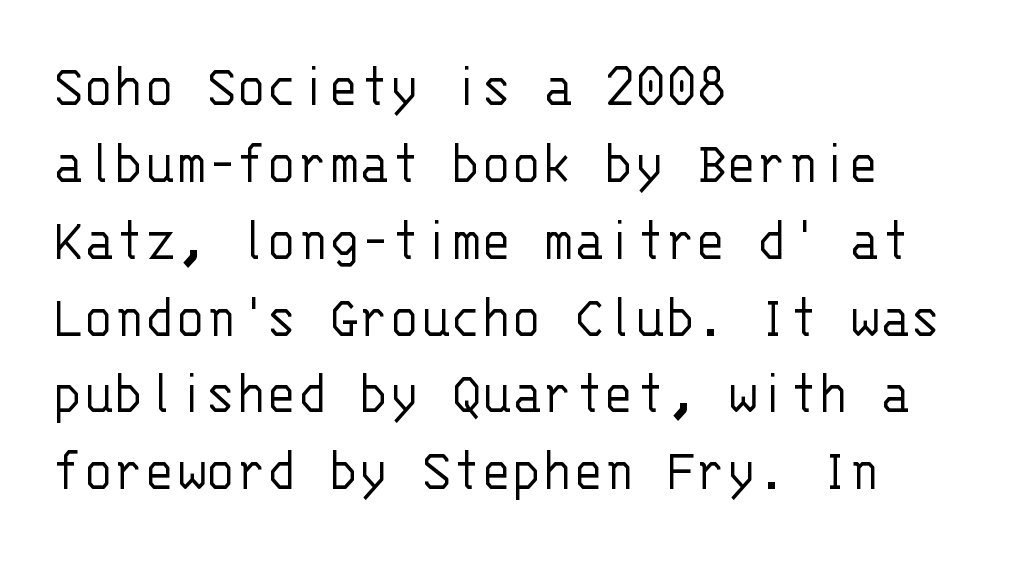
The image shows 63 px light sans-serif type, upright, monospaced; set left-aligned, line spacing 1.22x, normal letter spacing, not underlined; low stroke contrast and a large x-height.
